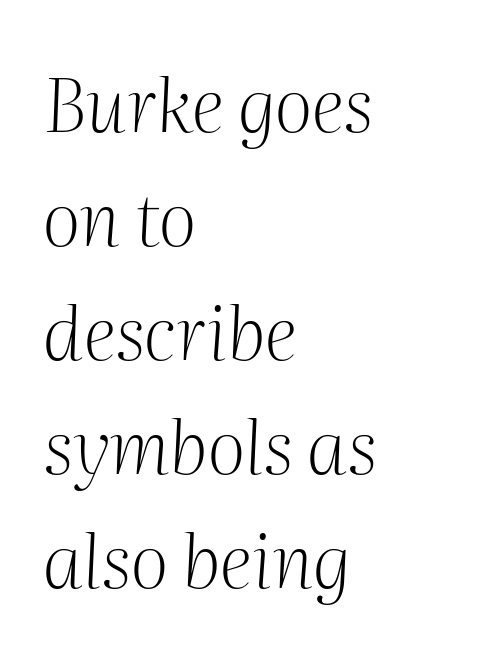
{"serif": "yes", "italic": "yes", "lean": "right", "slant_degrees": 2, "bold": "no", "weight": "light", "width": "normal", "stroke_contrast": "medium", "x_height": "medium", "monospaced": "no", "underline": "no", "align": "left", "line_spacing": "normal", "line_spacing_ratio": 1.52, "letter_spacing": "normal", "letter_spacing_em": 0.0, "glyph_px": 75}
